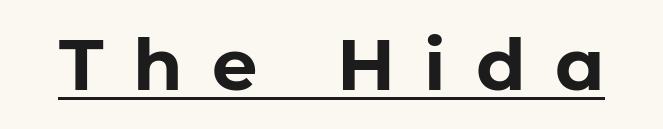
Q: Is the text bold? A: Yes.
Q: Is the text italic (slanted)? A: No, it is upright.
Q: Is the typeface a serif or a sans-serif typeface? A: Sans-serif.
Q: Is the text underlined? A: Yes.
Q: Is the spacing between letters normal or unusually wide? A: Unusually wide.
Q: Width (condensed, normal, or wide)? A: Normal.
Q: Stroke contrast? A: Low.
Q: x-height? A: Medium.
Q: Monospaced? A: No.
